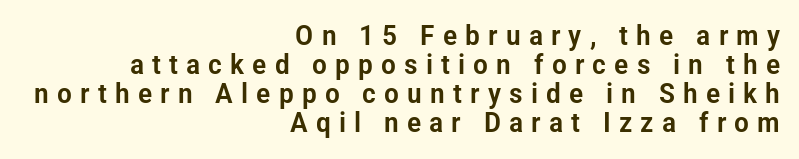
{"serif": "no", "italic": "no", "width": "condensed", "stroke_contrast": "low", "x_height": "medium", "monospaced": "no", "underline": "no", "align": "right", "line_spacing": "tight", "line_spacing_ratio": 1.04, "letter_spacing": "wide", "letter_spacing_em": 0.29, "glyph_px": 28}
